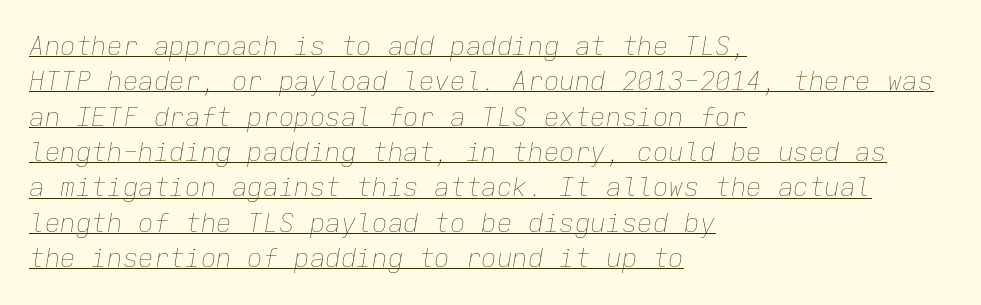
Q: Is the text bold? A: No.
Q: Is the text italic (slanted)? A: Yes, it leans right by about 9 degrees.
Q: Is the text underlined? A: Yes.
Q: How is the paragraph aligned? A: Left-aligned.
Q: Is the spacing between letters normal or unusually wide? A: Normal.
Q: Is the spacing between lines tight, normal or loose? A: Normal.
